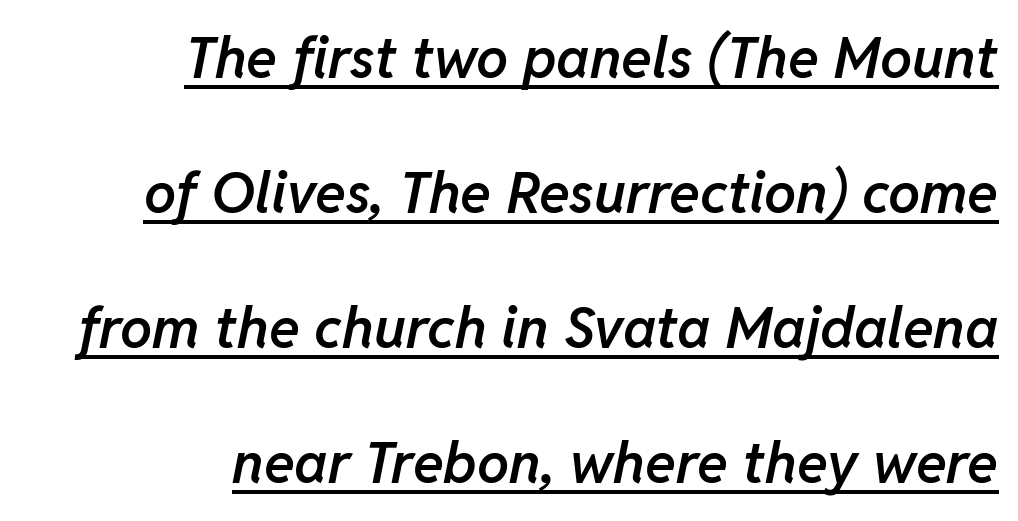
The text carries the slant typical of an italic or oblique font. The letters are semibold — heavier than regular but short of a full bold. Each new line begins a long way beneath the previous one. Words appear dense and cohesive because spacing is normal. The face used here is proportionally spaced, like ordinary book or web type.
